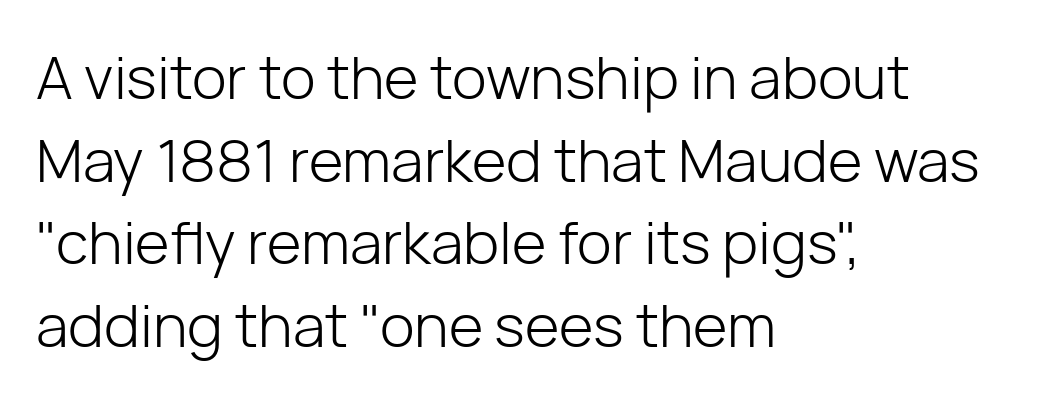
The image shows 59 px light sans-serif type, upright; set left-aligned, normal line spacing (1.4x), normal letter spacing, not underlined; low stroke contrast and a medium x-height.
